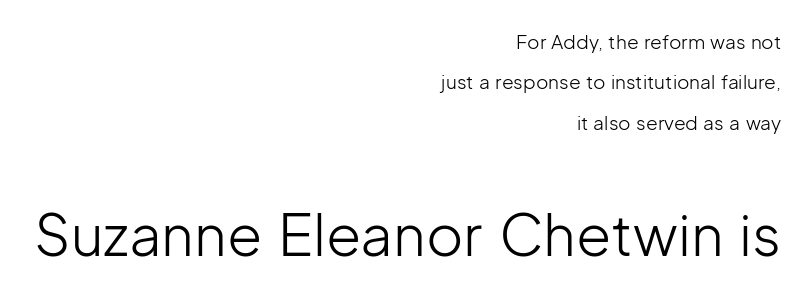
This sample uses a sans-serif face. Letters rest on an invisible, unmarked baseline. Italic: no, the glyphs are upright roman. The block of text is sparse from top to bottom, with ample space between rows. This sample uses plain, unmodified letter spacing.
